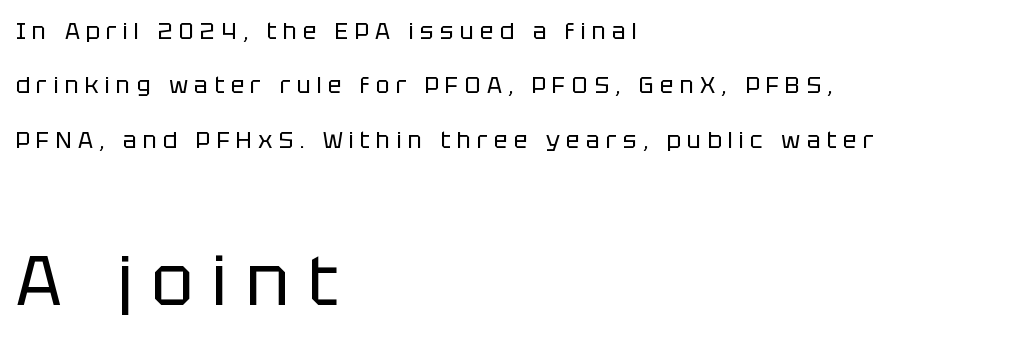
The rendering anchors every line to the left-hand side. A quiet, ordinary-to-light weight characterises the typeface. If you squint, the bottom block still reads clearly — it's the larger of the two. You could not count columns in this text — the font is proportionally spaced. No word sits above an underline.
